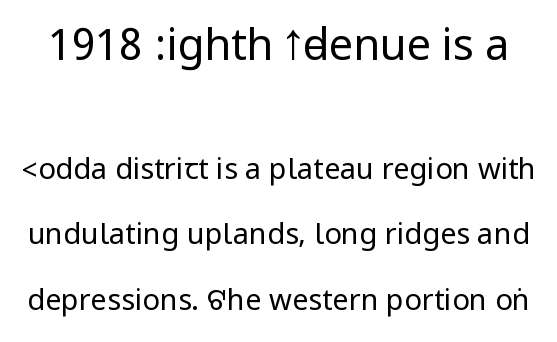
The image shows 43 px regular-weight, condensed sans-serif type, upright; set loose line spacing (2.26x), normal letter spacing, not underlined; the first (top) block is 1.48x larger; low stroke contrast.
